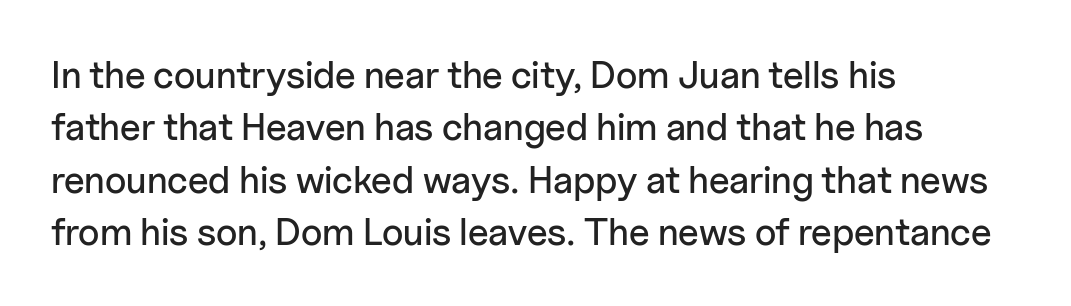
{"serif": "no", "italic": "no", "width": "normal", "stroke_contrast": "low", "x_height": "medium", "monospaced": "no", "underline": "no", "align": "left", "line_spacing": "normal", "line_spacing_ratio": 1.38, "letter_spacing": "normal", "letter_spacing_em": 0.0, "glyph_px": 38}
